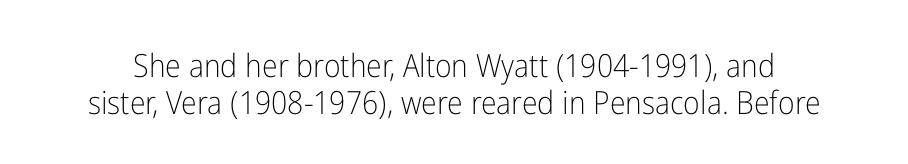
Q: Is the text bold? A: No.
Q: Is the text italic (slanted)? A: No, it is upright.
Q: Is the typeface a serif or a sans-serif typeface? A: Sans-serif.
Q: Is the text underlined? A: No.
Q: Is the spacing between letters normal or unusually wide? A: Normal.
Q: Width (condensed, normal, or wide)? A: Condensed.
Q: Stroke contrast? A: Low.
Q: x-height? A: Medium.
Q: Monospaced? A: No.
